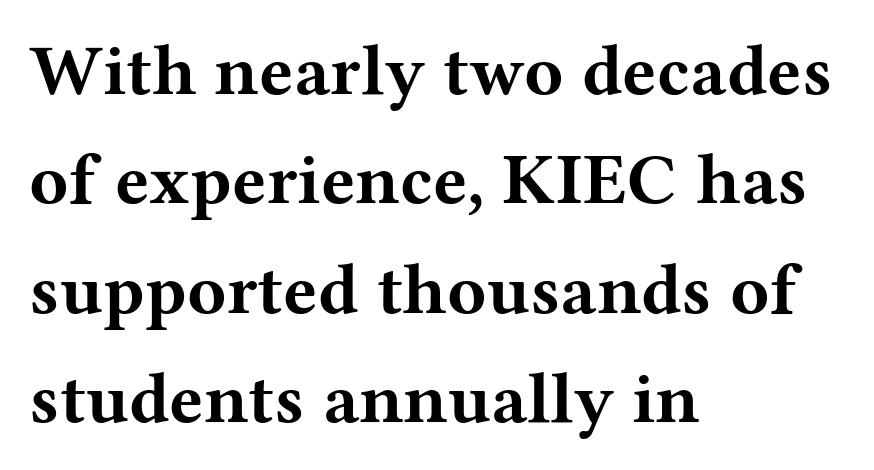
Proportional: the letters do not fall into vertical columns. Each letter's strokes conclude with small projecting serifs. Posture: upright roman. Descender tails drop into unmarked territory. These lines are set flush left with a ragged right edge. The line-height multiplier appears to be the usual default.
